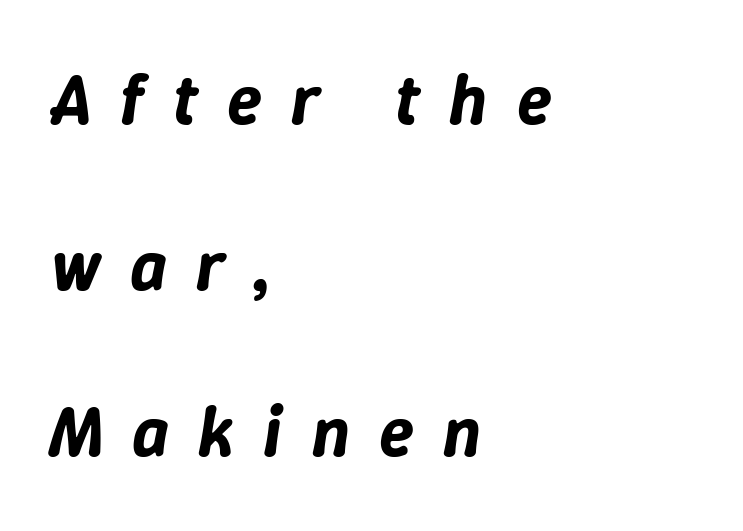
Successive baselines arrive slowly, with a big drop between each. In terms of letterspacing, this is a distinctly airy, spread setting. The area under the type is left untouched. Tall strokes in this sample are angled rather than plumb.
